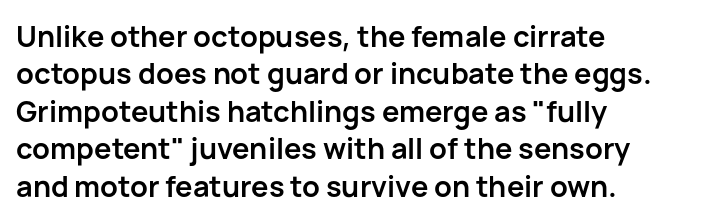
Q: Is the text bold? A: Yes.
Q: Is the text italic (slanted)? A: No, it is upright.
Q: Is the typeface a serif or a sans-serif typeface? A: Sans-serif.
Q: Is the text underlined? A: No.
Q: How is the paragraph aligned? A: Left-aligned.
Q: Is the spacing between letters normal or unusually wide? A: Normal.
Q: Is the spacing between lines tight, normal or loose? A: Normal.
Q: Width (condensed, normal, or wide)? A: Normal.
Q: Stroke contrast? A: Low.
Q: x-height? A: Medium.
Q: Monospaced? A: No.
